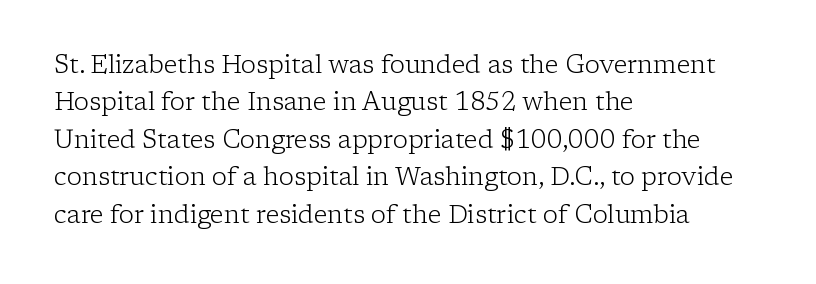
In CSS terms this would be text-align: left. Descenders are the only things crossing below the line. One glance says typical: line gaps are just what's usual. This is the regular roman posture of the typeface.
